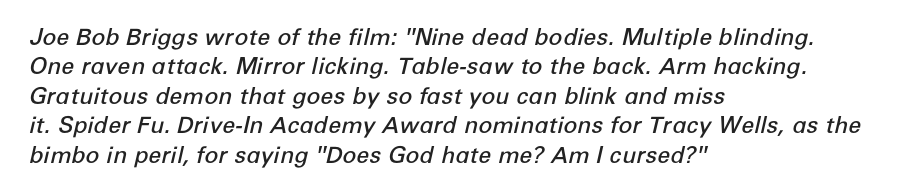
Q: Is the text bold? A: Semi-bold.
Q: Is the text italic (slanted)? A: Yes, it leans right by about 12 degrees.
Q: Is the text underlined? A: No.
Q: How is the paragraph aligned? A: Left-aligned.
Q: Is the spacing between letters normal or unusually wide? A: Normal.
Q: Is the spacing between lines tight, normal or loose? A: Normal.
